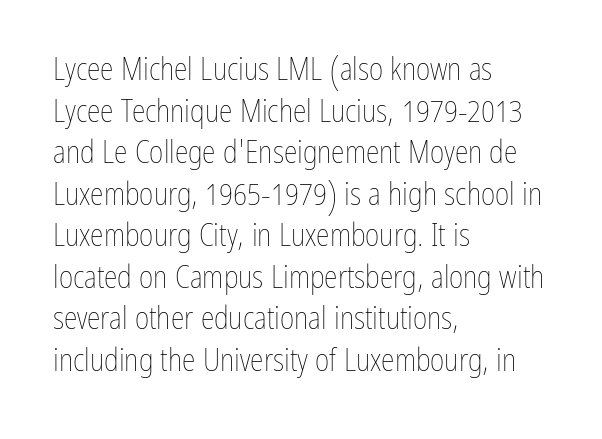
{"italic": "no", "bold": "no", "weight": "thin", "width": "condensed", "stroke_contrast": "low", "x_height": "medium", "monospaced": "no", "underline": "no", "align": "left", "line_spacing": "normal", "line_spacing_ratio": 1.34, "letter_spacing": "normal", "letter_spacing_em": 0.0, "glyph_px": 31}
